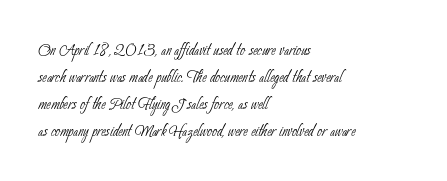
Letters have the restrained weight of plain body copy at most. The letters sit at their default tracking, neither squeezed nor spread. One-word summary of the alignment: left. Descenders hang freely into open space.
